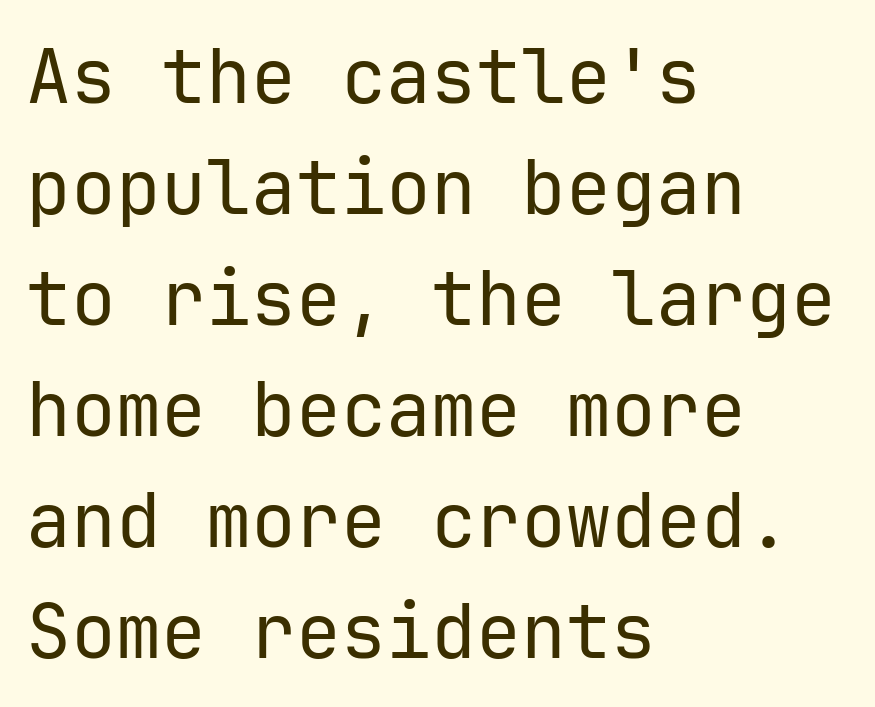
The image shows 75 px regular-weight sans-serif type, upright, monospaced; set left-aligned, normal line spacing (1.48x), normal letter spacing, not underlined; low stroke contrast and a medium x-height.
